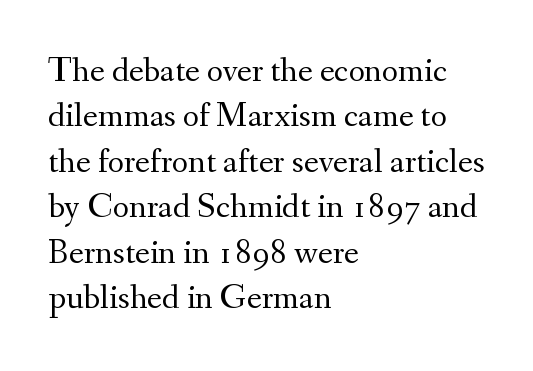
The image shows 35 px regular-weight serif type, upright; set left-aligned, normal line spacing (1.3x), normal letter spacing, not underlined; medium stroke contrast and a small x-height.
